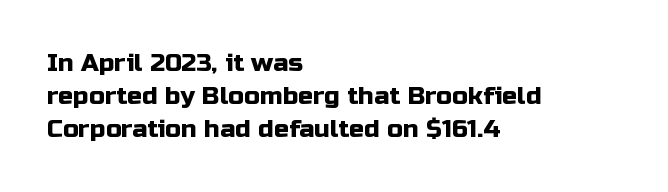
The image shows 25 px text type, upright; set left-aligned, normal line spacing (1.33x), normal letter spacing, not underlined.
